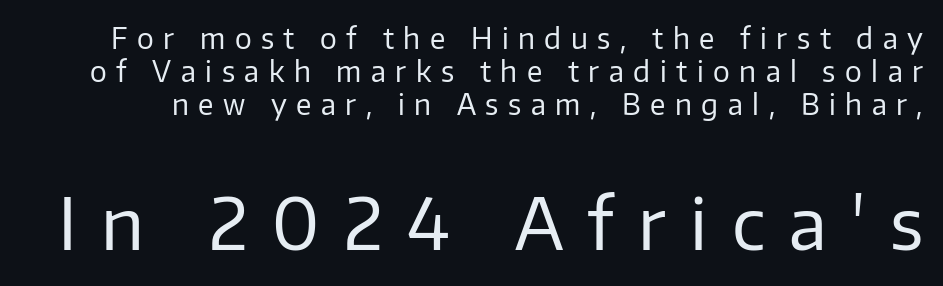
Q: Is the text bold? A: No.
Q: Is the text italic (slanted)? A: No, it is upright.
Q: Is the typeface a serif or a sans-serif typeface? A: Sans-serif.
Q: Is the text underlined? A: No.
Q: Is the spacing between letters normal or unusually wide? A: Unusually wide.
Q: Which block of text is set in a larger size, the first (top) or the second (bottom)? A: The second (bottom) one.
Q: Width (condensed, normal, or wide)? A: Normal.
Q: Stroke contrast? A: Low.
Q: x-height? A: Medium.
Q: Monospaced? A: No.
